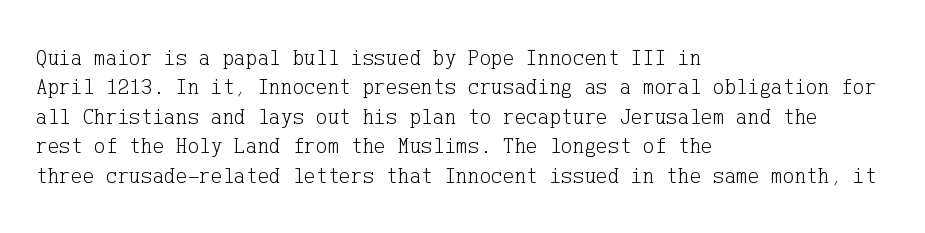
Bare-footed words on every line. Every stem runs plumb, perpendicular to the baseline. The typesetting does not lean heavy: it is not bold. Tracking value appears to be zero — textbook default spacing. The vertical gap from one line to the next is medium.
